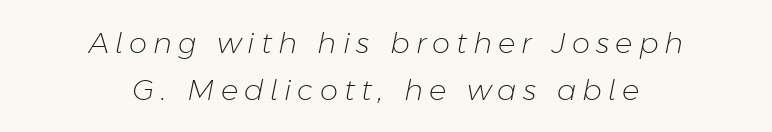
{"italic": "yes", "lean": "right", "slant_degrees": 11, "bold": "no", "weight": "light", "width": "normal", "stroke_contrast": "low", "x_height": "medium", "monospaced": "no", "underline": "no", "align": "center", "line_spacing": "normal", "line_spacing_ratio": 1.61, "letter_spacing": "wide", "letter_spacing_em": 0.21, "glyph_px": 29}
